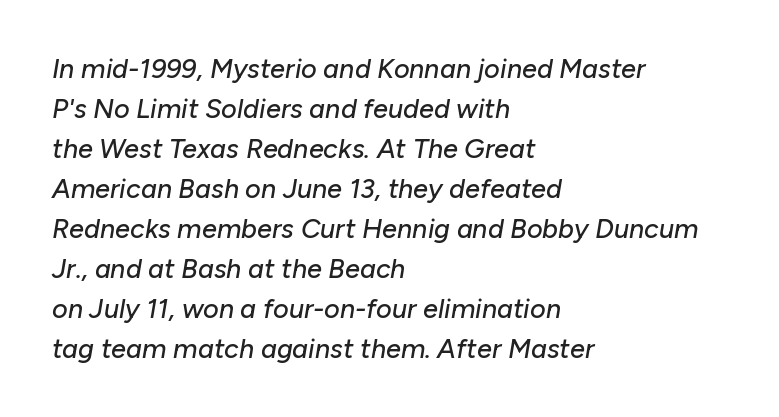
Q: Is the text italic (slanted)? A: Yes, it leans right by about 10 degrees.
Q: Is the text underlined? A: No.
Q: How is the paragraph aligned? A: Left-aligned.
Q: Is the spacing between letters normal or unusually wide? A: Normal.
Q: Is the spacing between lines tight, normal or loose? A: Normal.
